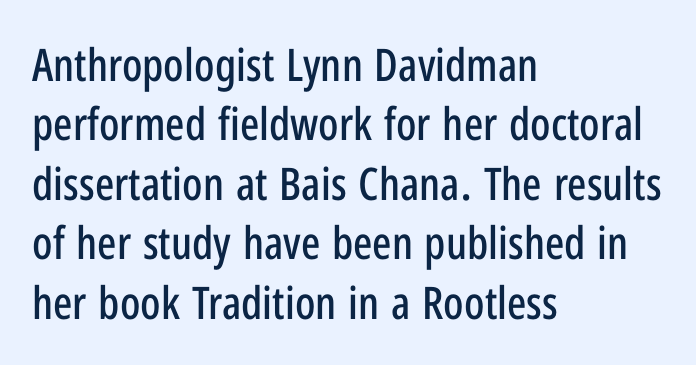
If you drew a ruler down the left edge, every line would touch it. You can tell from the bare stems that sans-serif type was used. If you drew a line through each stem, it would be perfectly vertical. Horizontal bands of white between lines are of average thickness. Do the characters align in a grid? No, the font is proportional.
